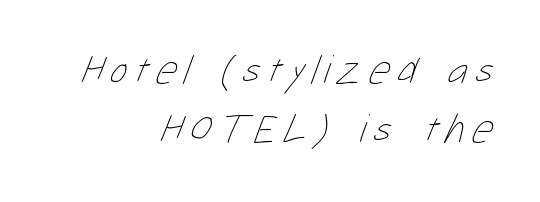
The image shows 41 px thin, condensed type; set right-aligned, normal line spacing (1.45x), not underlined; low stroke contrast and a medium x-height.
